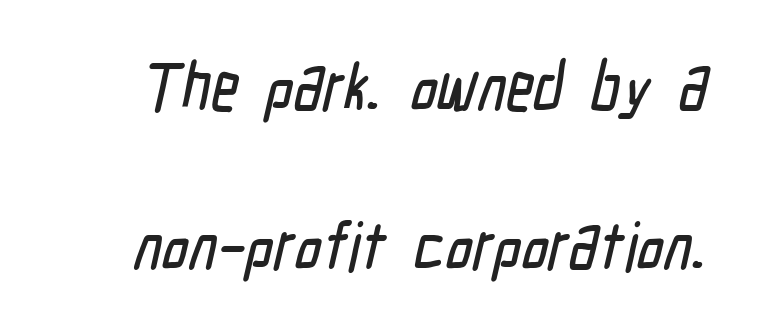
Q: Is the typeface a serif or a sans-serif typeface? A: Sans-serif.
Q: Is the text underlined? A: No.
Q: Is the spacing between letters normal or unusually wide? A: Normal.
Q: Is the spacing between lines tight, normal or loose? A: Loose.
Q: Width (condensed, normal, or wide)? A: Condensed.
Q: Stroke contrast? A: Low.
Q: x-height? A: Medium.
Q: Monospaced? A: No.
